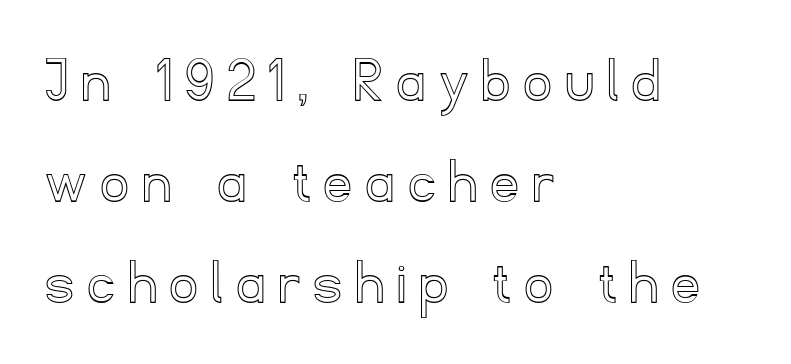
The passage shown stacks its lines at a standard gap. What stands out about the letter spacing? Its width — letters are far apart. Character widths vary here, with narrow letters taking less room than wide ones. These lines are set flush left with a ragged right edge.
